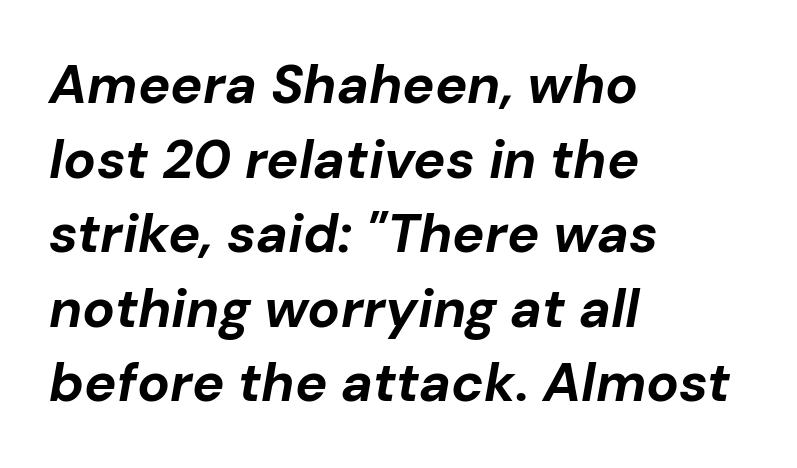
Q: Is the text bold? A: Yes.
Q: Is the text italic (slanted)? A: Yes, it leans right by about 10 degrees.
Q: Is the text underlined? A: No.
Q: How is the paragraph aligned? A: Left-aligned.
Q: Is the spacing between letters normal or unusually wide? A: Normal.
Q: Is the spacing between lines tight, normal or loose? A: Normal.
Q: Width (condensed, normal, or wide)? A: Normal.
Q: Stroke contrast? A: Low.
Q: x-height? A: Medium.
Q: Monospaced? A: No.
